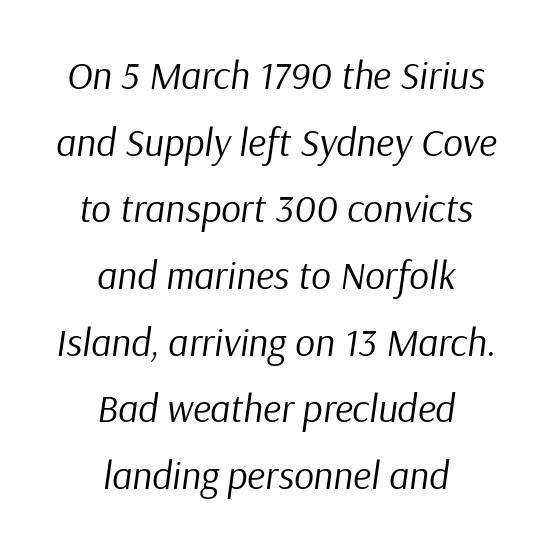
The strip under each line holds only bare page. Visually the block forms a symmetrical silhouette, jagged on both flanks. Is this a heavy cut? Hardly; it is regular or lighter. A typesetter would call this proportional, since set widths differ per character. The lettering tilts uniformly, giving the passage an italic look. This rendering leaves character spacing at its baseline value.
